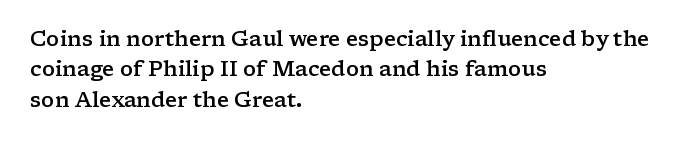
{"italic": "no", "bold": "semi", "underline": "no", "align": "left", "line_spacing": "normal", "line_spacing_ratio": 1.45, "letter_spacing": "normal", "letter_spacing_em": 0.0, "glyph_px": 21}
